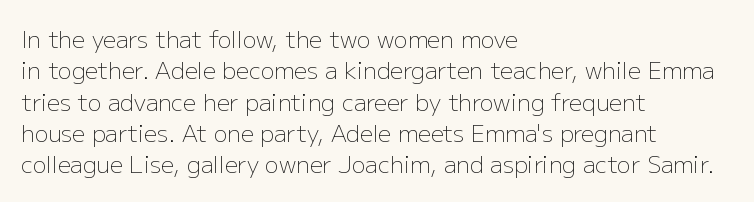
The image shows 23 px text type, upright; set left-aligned, normal line spacing (1.36x), normal letter spacing, not underlined.
